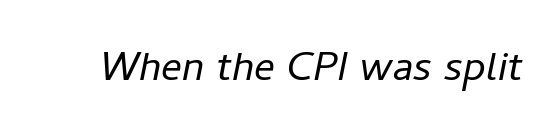
{"italic": "yes", "lean": "right", "slant_degrees": 11, "bold": "no", "weight": "light", "width": "normal", "stroke_contrast": "low", "x_height": "medium", "monospaced": "no", "underline": "no", "letter_spacing": "normal", "letter_spacing_em": 0.0, "glyph_px": 52}
